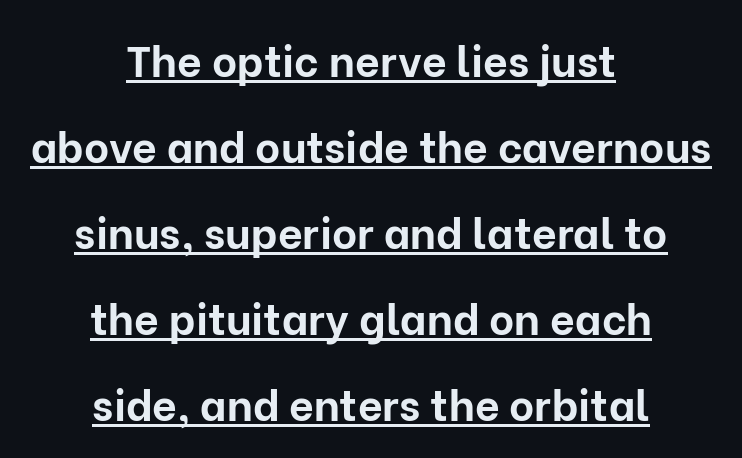
Q: Is the text bold? A: Yes.
Q: Is the text italic (slanted)? A: No, it is upright.
Q: Is the typeface a serif or a sans-serif typeface? A: Sans-serif.
Q: Is the text underlined? A: Yes.
Q: How is the paragraph aligned? A: Centered.
Q: Is the spacing between letters normal or unusually wide? A: Normal.
Q: Is the spacing between lines tight, normal or loose? A: Loose.
Q: Width (condensed, normal, or wide)? A: Normal.
Q: Stroke contrast? A: Low.
Q: x-height? A: Medium.
Q: Monospaced? A: No.
